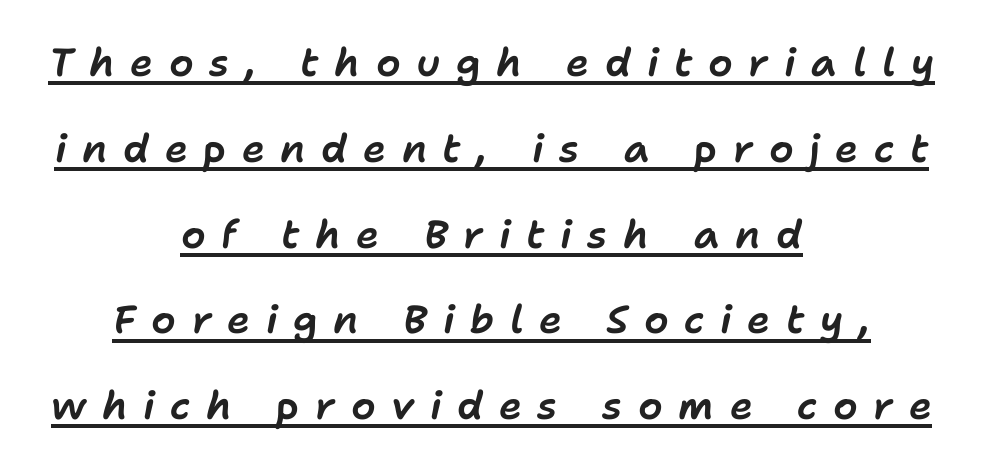
Q: Is the text italic (slanted)? A: Yes, it leans right by about 11 degrees.
Q: Is the text underlined? A: Yes.
Q: How is the paragraph aligned? A: Centered.
Q: Is the spacing between letters normal or unusually wide? A: Unusually wide.
Q: Is the spacing between lines tight, normal or loose? A: Loose.
Q: Width (condensed, normal, or wide)? A: Normal.
Q: Stroke contrast? A: Low.
Q: x-height? A: Medium.
Q: Monospaced? A: No.
